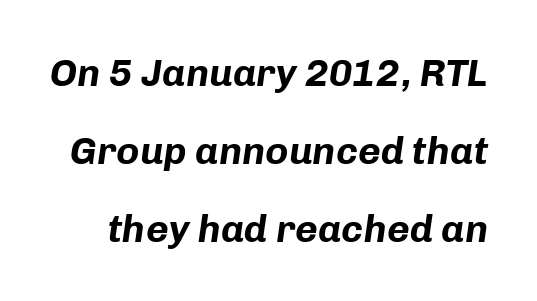
Q: Is the text bold? A: Yes.
Q: Is the text italic (slanted)? A: Yes, it leans right by about 8 degrees.
Q: Is the text underlined? A: No.
Q: Is the spacing between letters normal or unusually wide? A: Normal.
Q: Is the spacing between lines tight, normal or loose? A: Loose.
Q: Width (condensed, normal, or wide)? A: Normal.
Q: Stroke contrast? A: Low.
Q: x-height? A: Medium.
Q: Monospaced? A: No.
